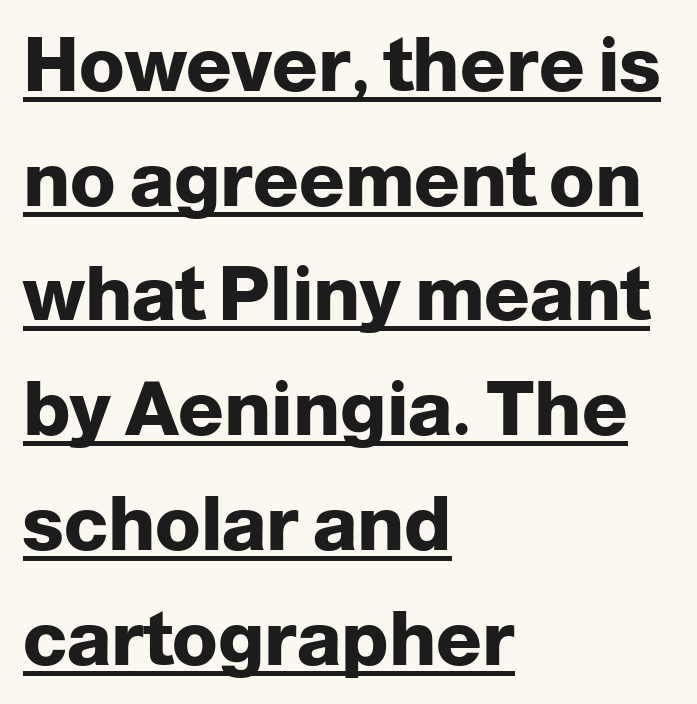
{"serif": "no", "italic": "no", "bold": "yes", "weight": "heavy", "width": "normal", "stroke_contrast": "low", "x_height": "medium", "monospaced": "no", "underline": "yes", "align": "left", "line_spacing": "normal", "line_spacing_ratio": 1.53, "letter_spacing": "normal", "letter_spacing_em": 0.0, "glyph_px": 75}
